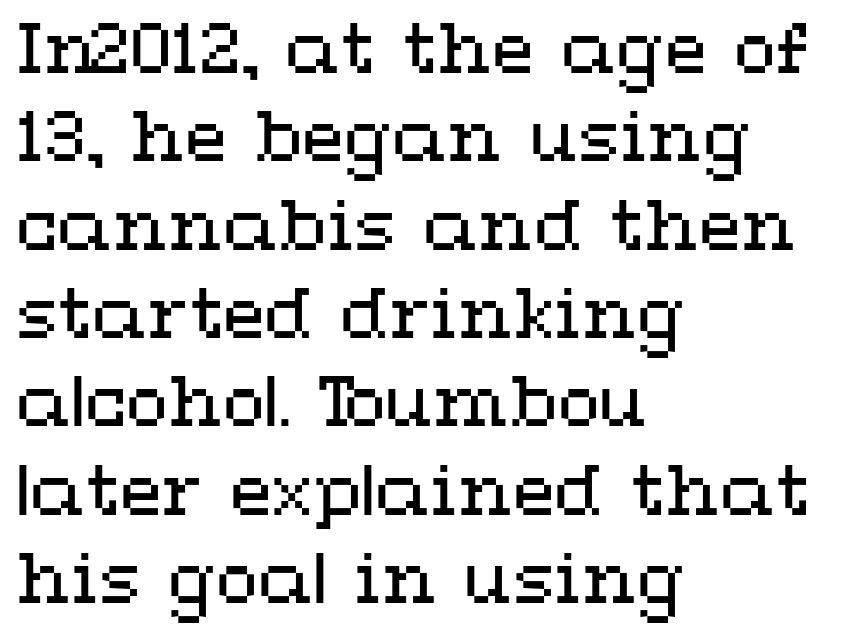
The image shows 69 px regular-weight, wide type, upright; set left-aligned, normal line spacing (1.28x), normal letter spacing, not underlined; medium stroke contrast and a medium x-height.
